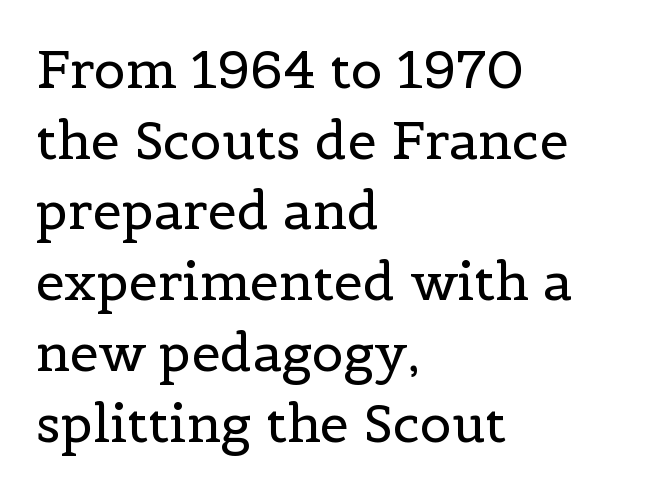
{"serif": "yes", "italic": "no", "bold": "no", "weight": "regular", "width": "normal", "x_height": "medium", "monospaced": "no", "underline": "no", "align": "left", "line_spacing": "normal", "line_spacing_ratio": 1.36, "letter_spacing": "normal", "letter_spacing_em": 0.0, "glyph_px": 52}
